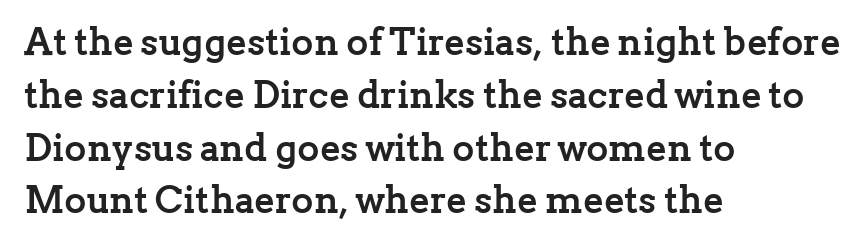
Q: Is the text bold? A: Yes.
Q: Is the text italic (slanted)? A: No, it is upright.
Q: Is the typeface a serif or a sans-serif typeface? A: Serif.
Q: Is the text underlined? A: No.
Q: How is the paragraph aligned? A: Left-aligned.
Q: Is the spacing between letters normal or unusually wide? A: Normal.
Q: Is the spacing between lines tight, normal or loose? A: Normal.
Q: Width (condensed, normal, or wide)? A: Normal.
Q: Stroke contrast? A: Low.
Q: x-height? A: Medium.
Q: Monospaced? A: No.
